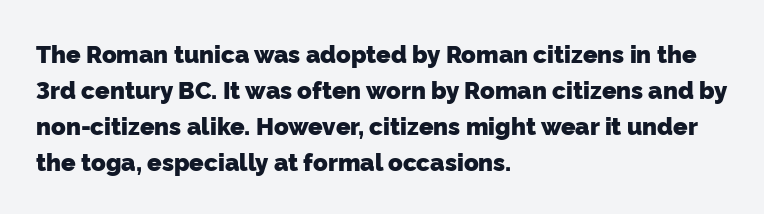
{"bold": "yes", "underline": "no", "align": "left", "line_spacing": "normal", "line_spacing_ratio": 1.5, "letter_spacing": "normal", "letter_spacing_em": 0.0, "glyph_px": 24}
